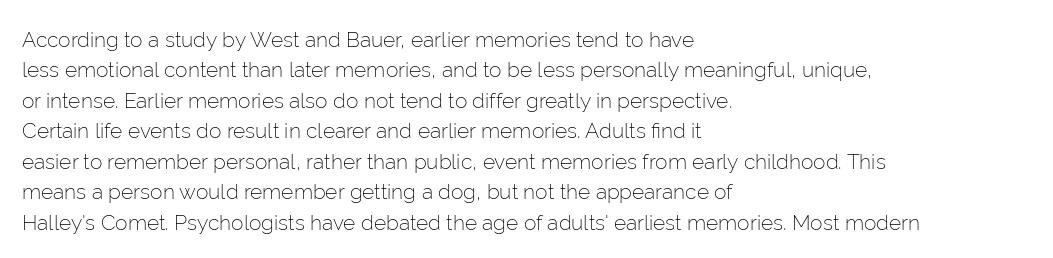
{"italic": "no", "bold": "no", "underline": "no", "align": "left", "line_spacing": "normal", "line_spacing_ratio": 1.45, "letter_spacing": "normal", "letter_spacing_em": 0.0, "glyph_px": 21}
